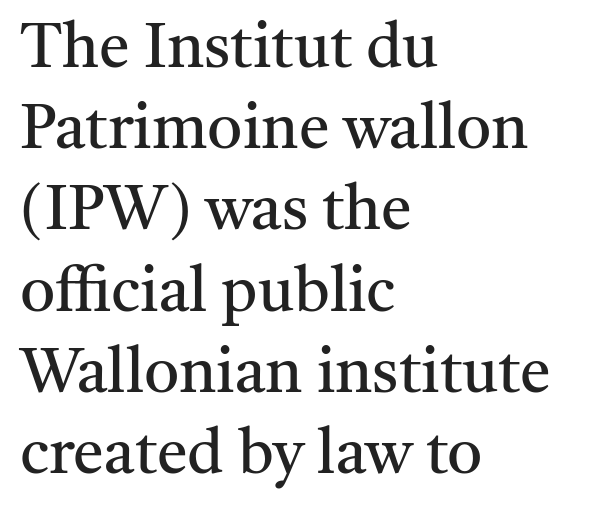
The font is comparable to plain body text, perhaps lighter. Horizontally, the lines are justified to the leading edge only. Letterform terminals end in serifs throughout the passage. Reading down the column, the eye jumps a familiar distance to each next line. A typesetter would call this proportional, since set widths differ per character.
